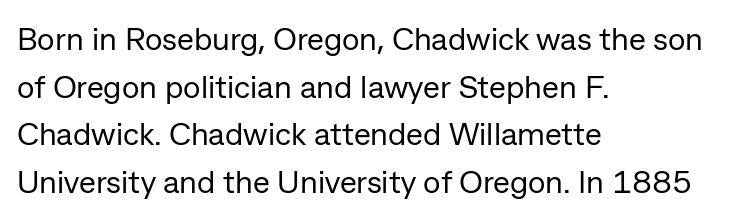
{"serif": "no", "italic": "no", "bold": "no", "weight": "regular", "width": "normal", "stroke_contrast": "low", "x_height": "medium", "monospaced": "no", "underline": "no", "align": "left", "line_spacing": "normal", "line_spacing_ratio": 1.49, "letter_spacing": "normal", "letter_spacing_em": 0.0, "glyph_px": 32}
